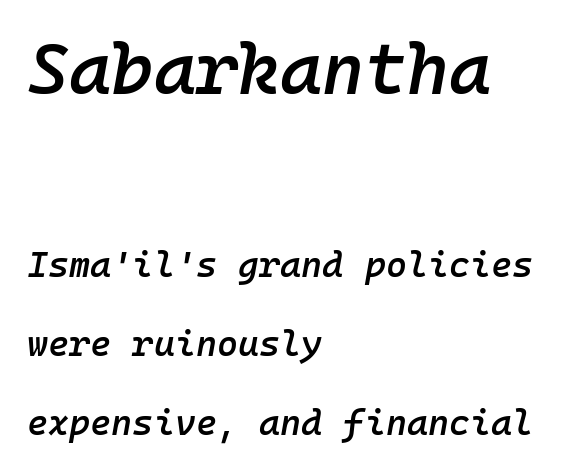
The image shows 72 px semibold type, italic (leaning right), monospaced; set left-aligned, loose line spacing (2.2x), normal letter spacing, not underlined; the first (top) block is 2.0x larger; low stroke contrast and a medium x-height.
